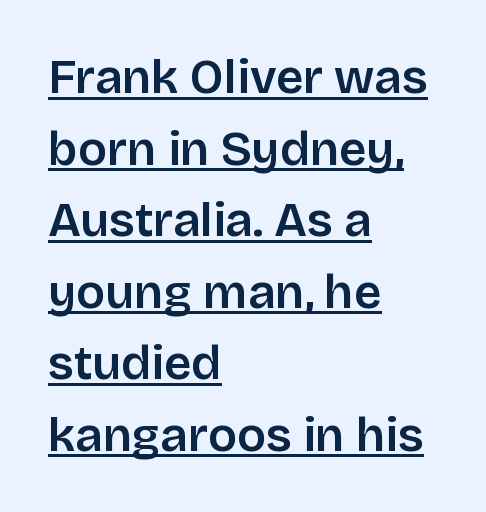
Q: Is the text italic (slanted)? A: No, it is upright.
Q: Is the typeface a serif or a sans-serif typeface? A: Sans-serif.
Q: Is the text underlined? A: Yes.
Q: How is the paragraph aligned? A: Left-aligned.
Q: Is the spacing between letters normal or unusually wide? A: Normal.
Q: Is the spacing between lines tight, normal or loose? A: Normal.
Q: Width (condensed, normal, or wide)? A: Normal.
Q: Stroke contrast? A: Low.
Q: x-height? A: Large.
Q: Monospaced? A: No.
